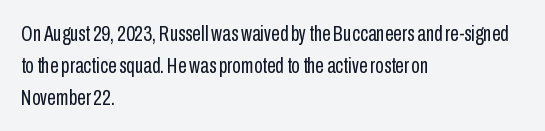
{"italic": "no", "bold": "no", "underline": "no", "align": "left", "line_spacing": "normal", "line_spacing_ratio": 1.45, "letter_spacing": "normal", "letter_spacing_em": 0.0, "glyph_px": 22}
